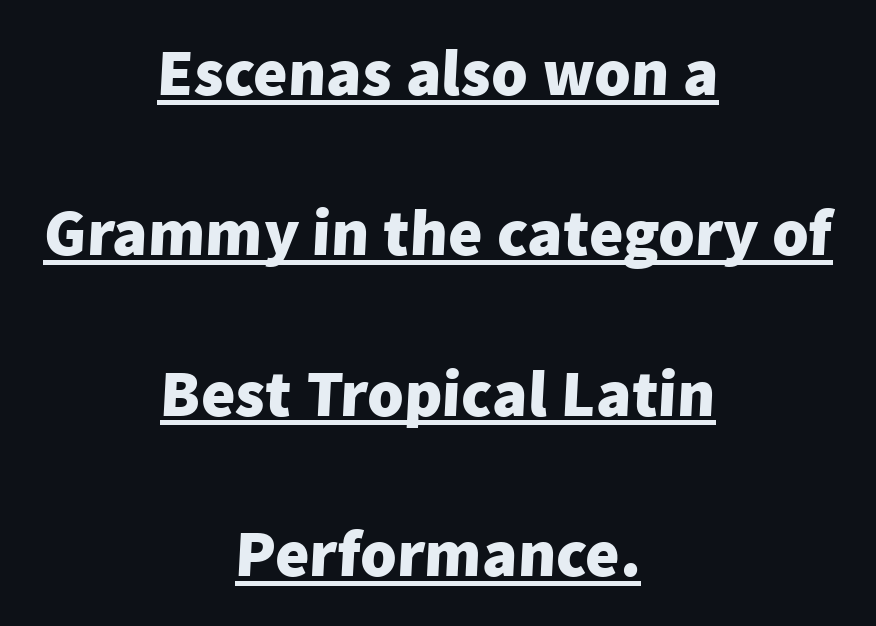
Like a heading marked for emphasis, these lines bear an underscore. The face used here is proportionally spaced, like ordinary book or web type. Interline gaps are noticeably wide in this sample. Centered paragraph, ragged on both sides. The text was rendered using a sans face with plain stroke endings. Every letter is thick-stroked: bold, no question.
